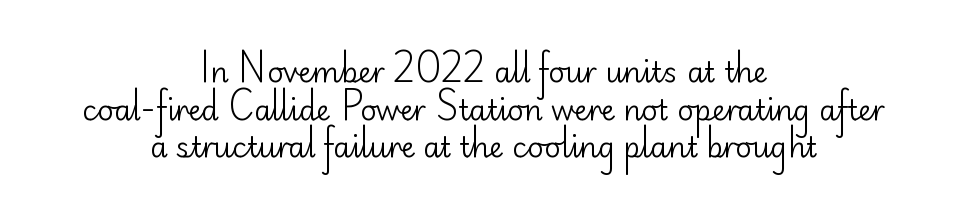
Q: Is the text bold? A: No.
Q: Is the text italic (slanted)? A: No, it is upright.
Q: Is the typeface a serif or a sans-serif typeface? A: Sans-serif.
Q: Is the text underlined? A: No.
Q: How is the paragraph aligned? A: Centered.
Q: Is the spacing between letters normal or unusually wide? A: Normal.
Q: Is the spacing between lines tight, normal or loose? A: Normal.
Q: Width (condensed, normal, or wide)? A: Normal.
Q: Stroke contrast? A: Low.
Q: x-height? A: Small.
Q: Monospaced? A: No.
